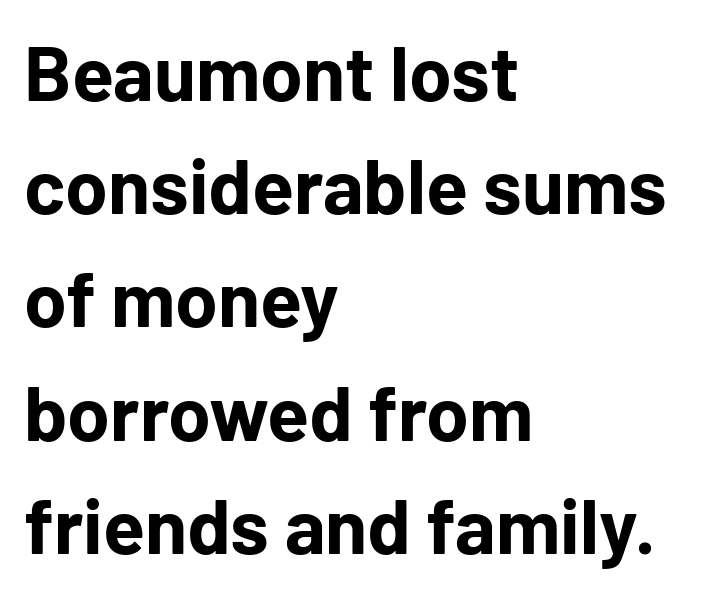
Q: Is the text bold? A: Yes.
Q: Is the text italic (slanted)? A: No, it is upright.
Q: Is the typeface a serif or a sans-serif typeface? A: Sans-serif.
Q: Is the text underlined? A: No.
Q: How is the paragraph aligned? A: Left-aligned.
Q: Is the spacing between letters normal or unusually wide? A: Normal.
Q: Is the spacing between lines tight, normal or loose? A: Normal.
Q: Width (condensed, normal, or wide)? A: Normal.
Q: Stroke contrast? A: Low.
Q: x-height? A: Medium.
Q: Monospaced? A: No.
